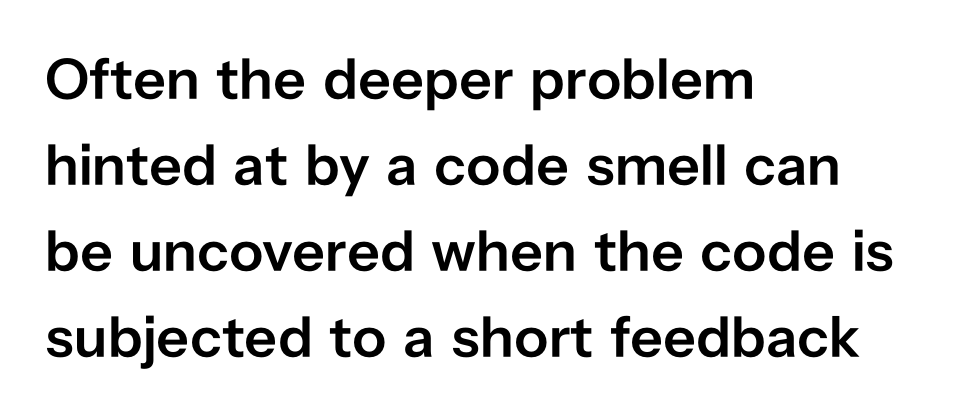
The image shows 58 px semibold sans-serif type, upright; set left-aligned, normal line spacing (1.48x), normal letter spacing, not underlined; low stroke contrast and a medium x-height.
